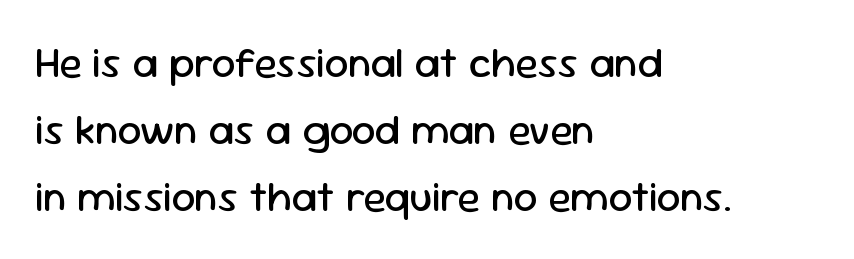
Are there feet on the stems? There aren't — it's a sans. The rendering anchors every line to the left-hand side. Default kerning and tracking; the words read as compact shapes. The baseline area is clear. The face used here is proportionally spaced, like ordinary book or web type.
